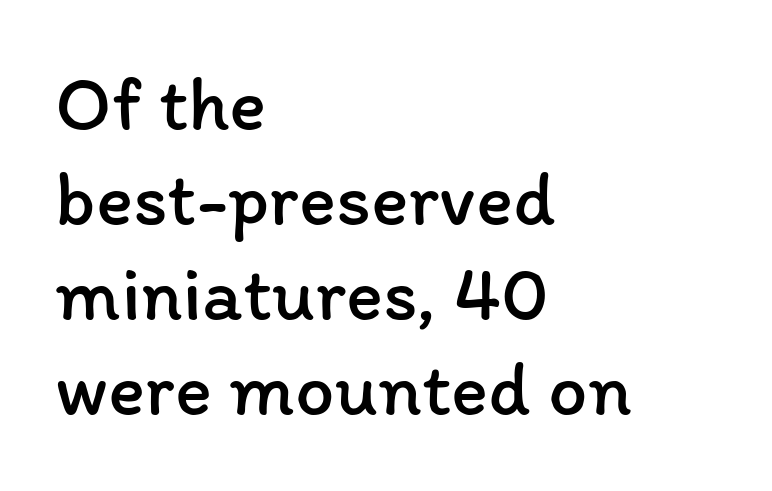
The face used here is rendered with its standard letterfit. This is the regular roman posture of the typeface. Short and long lines alike share a common starting point at left. Weight class: somewhere from thin through regular. The area under the type is left untouched. Each letter keeps its own natural width here, so spacing adapts to shape.
